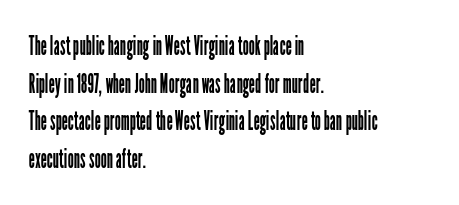
{"italic": "no", "bold": "no", "underline": "no", "align": "left", "line_spacing": "normal", "line_spacing_ratio": 1.39, "letter_spacing": "normal", "letter_spacing_em": 0.0, "glyph_px": 27}
